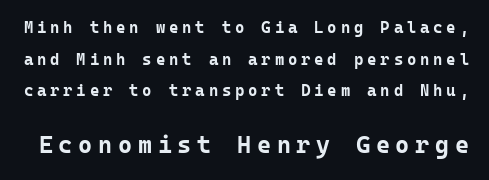
{"italic": "no", "bold": "yes", "underline": "no", "line_spacing": "loose", "line_spacing_ratio": 1.98, "letter_spacing": "wide", "letter_spacing_em": 0.24, "larger_block": "second", "size_ratio": 1.5, "glyph_px": 24}
